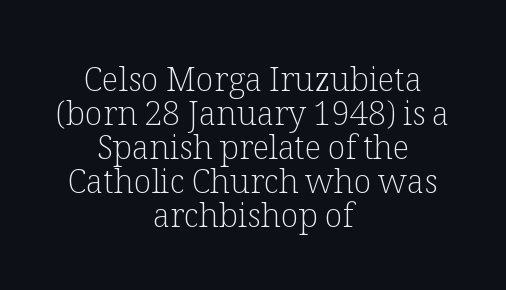
Q: Is the text bold? A: No.
Q: Is the text italic (slanted)? A: No, it is upright.
Q: Is the typeface a serif or a sans-serif typeface? A: Serif.
Q: Is the text underlined? A: No.
Q: How is the paragraph aligned? A: Centered.
Q: Is the spacing between letters normal or unusually wide? A: Normal.
Q: Is the spacing between lines tight, normal or loose? A: Tight.
Q: Width (condensed, normal, or wide)? A: Normal.
Q: Stroke contrast? A: Low.
Q: x-height? A: Medium.
Q: Monospaced? A: No.
